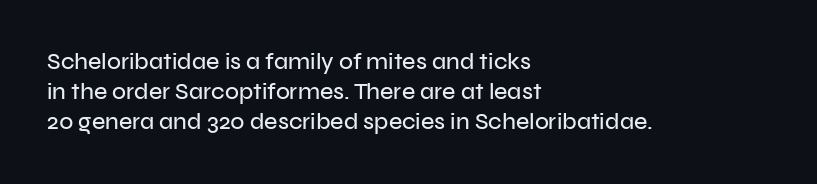
The ragged edge is on the right, which tells us the setting is flush left. What's the leading like? Ordinary, nothing unusual. Posture: straight, roman, zero tilt. The face used here is rendered with its standard letterfit. Letters rest on an invisible, unmarked baseline.
